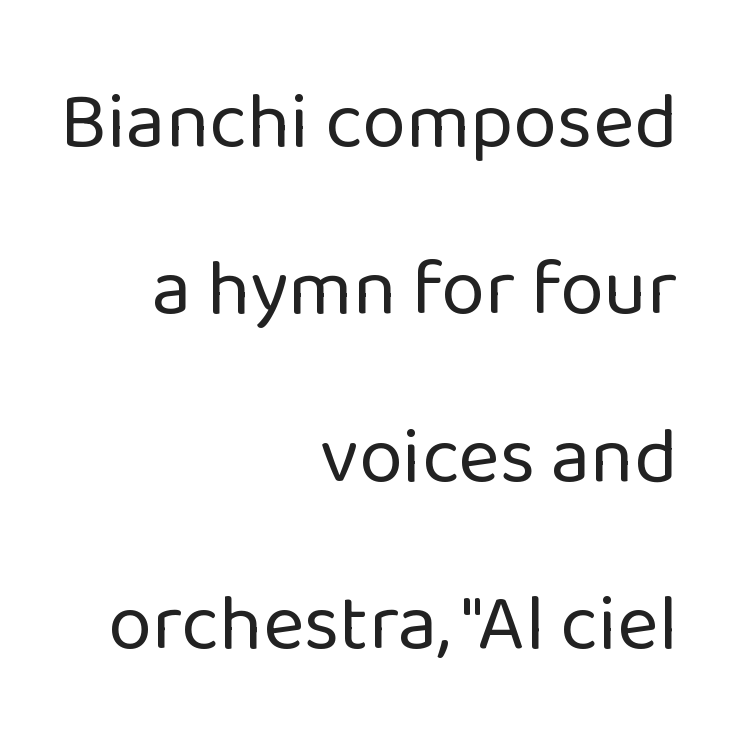
The image shows 79 px regular-weight sans-serif type, upright; set right-aligned, loose line spacing (2.12x), normal letter spacing, not underlined; low stroke contrast and a medium x-height.
